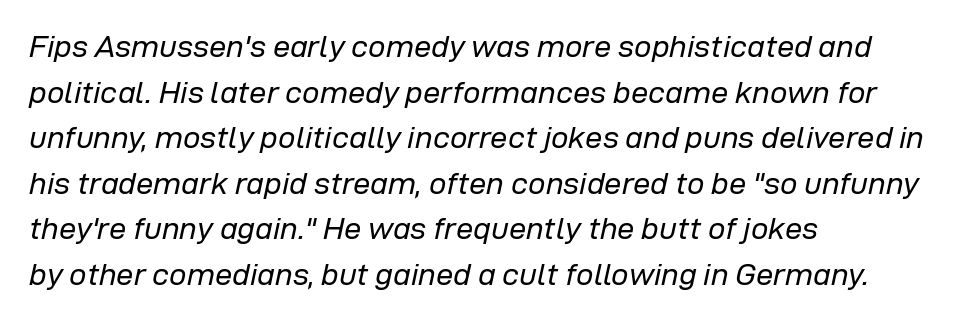
Q: Is the text bold? A: No.
Q: Is the text italic (slanted)? A: Yes, it leans right by about 12 degrees.
Q: Is the text underlined? A: No.
Q: How is the paragraph aligned? A: Left-aligned.
Q: Is the spacing between letters normal or unusually wide? A: Normal.
Q: Is the spacing between lines tight, normal or loose? A: Normal.
Q: Width (condensed, normal, or wide)? A: Normal.
Q: Stroke contrast? A: Low.
Q: x-height? A: Medium.
Q: Monospaced? A: No.
